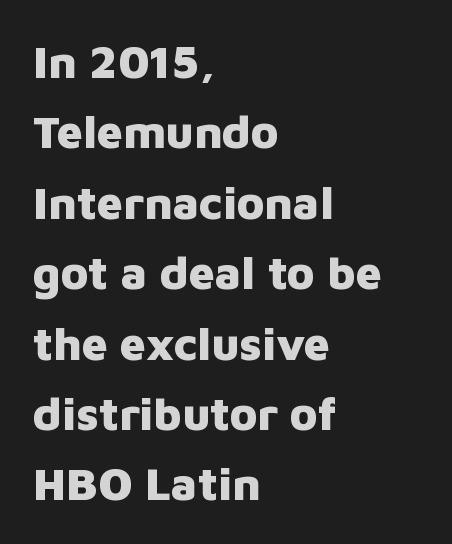
The ragged edge is on the right, which tells us the setting is flush left. I'd describe the lettering as bold — thick and assertive. Is this a fixed-width face? No — the glyphs have proportional, varying widths. Clear beneath every line of the passage. How would I describe the line gaps? Plain and ordinary.
